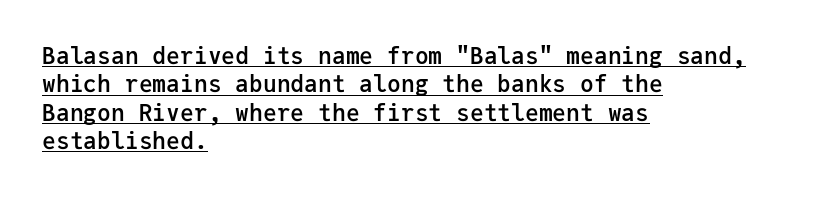
Typesetter's note: demi weight, one step under bold. Every character sits straight up, as roman type does. Caption: lettering with a line underneath. Glyph-to-glyph distance matches everyday printed text.
